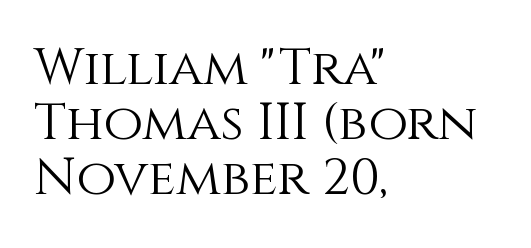
{"italic": "no", "bold": "no", "weight": "light", "width": "normal", "x_height": "large", "monospaced": "no", "underline": "no", "align": "left", "line_spacing": "tight", "line_spacing_ratio": 1.08, "letter_spacing": "normal", "letter_spacing_em": 0.0, "glyph_px": 51}
